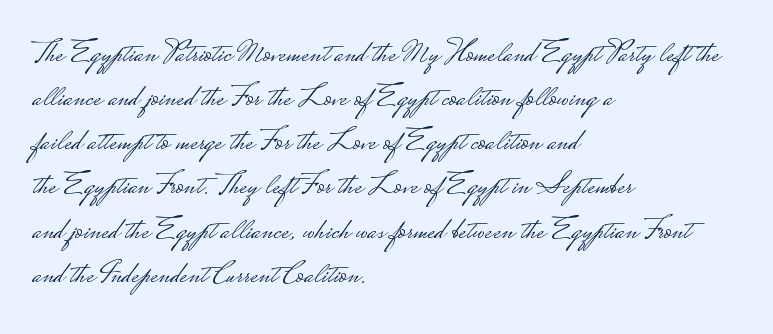
{"serif": "no", "bold": "no", "weight": "light", "width": "wide", "stroke_contrast": "low", "monospaced": "no", "underline": "no", "align": "left", "line_spacing": "normal", "line_spacing_ratio": 1.38, "letter_spacing": "normal", "letter_spacing_em": 0.0, "glyph_px": 32}
